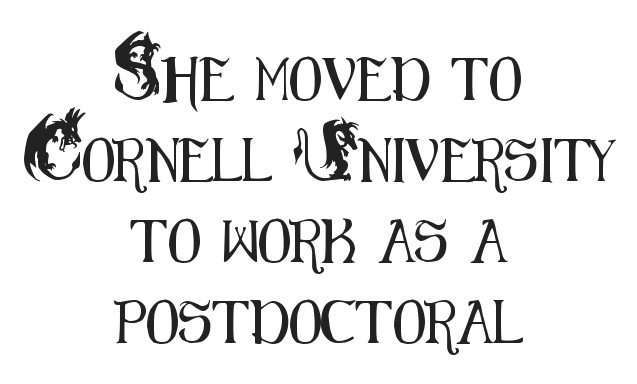
Q: Is the text italic (slanted)? A: No, it is upright.
Q: Is the typeface a serif or a sans-serif typeface? A: Sans-serif.
Q: Is the text underlined? A: No.
Q: How is the paragraph aligned? A: Centered.
Q: Is the spacing between letters normal or unusually wide? A: Normal.
Q: Width (condensed, normal, or wide)? A: Condensed.
Q: Stroke contrast? A: Medium.
Q: x-height? A: Small.
Q: Monospaced? A: No.
